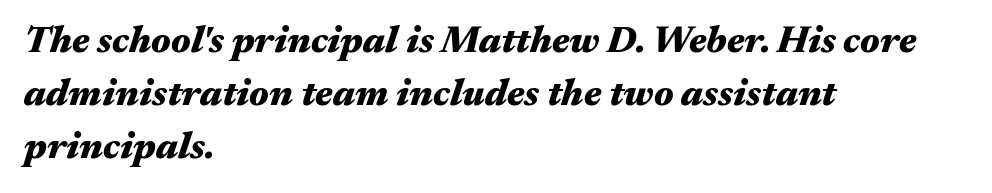
The image shows 38 px heavy, wide type, italic (leaning right); set left-aligned, normal line spacing (1.39x), normal letter spacing, not underlined; medium stroke contrast and a medium x-height.
